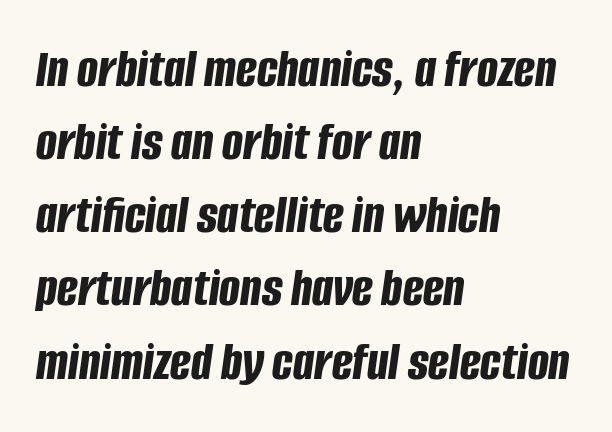
{"italic": "yes", "lean": "right", "slant_degrees": 8, "bold": "yes", "weight": "bold", "width": "condensed", "stroke_contrast": "low", "x_height": "large", "monospaced": "no", "underline": "no", "align": "left", "line_spacing": "normal", "line_spacing_ratio": 1.33, "letter_spacing": "normal", "letter_spacing_em": 0.0, "glyph_px": 55}
